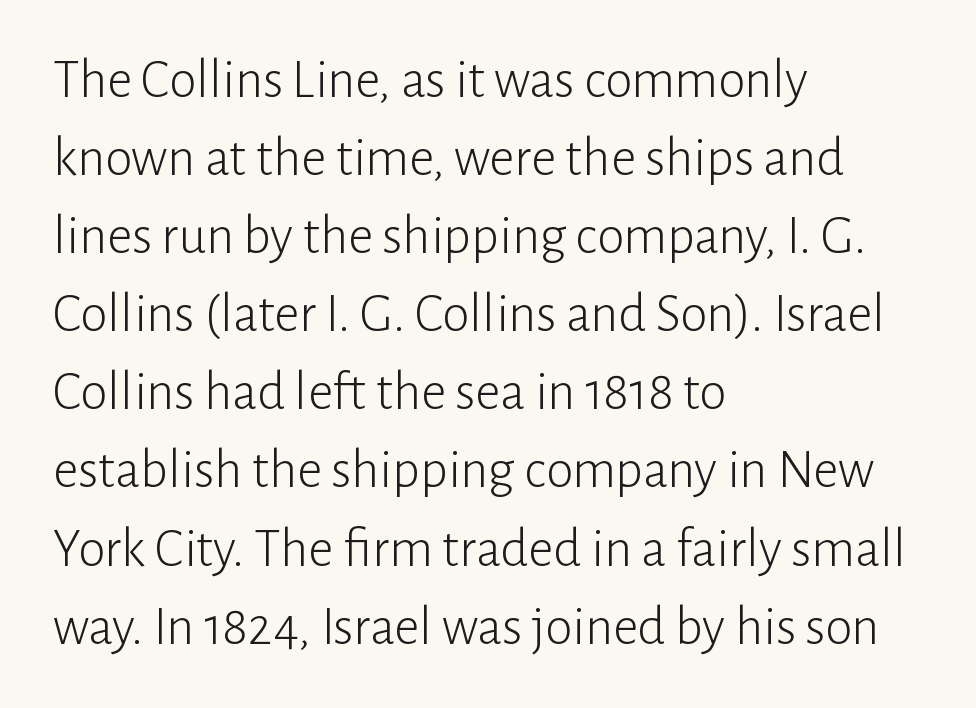
Q: Is the text bold? A: No.
Q: Is the text italic (slanted)? A: No, it is upright.
Q: Is the typeface a serif or a sans-serif typeface? A: Sans-serif.
Q: Is the text underlined? A: No.
Q: How is the paragraph aligned? A: Left-aligned.
Q: Is the spacing between letters normal or unusually wide? A: Normal.
Q: Is the spacing between lines tight, normal or loose? A: Normal.
Q: Width (condensed, normal, or wide)? A: Normal.
Q: Stroke contrast? A: Low.
Q: x-height? A: Medium.
Q: Monospaced? A: No.
